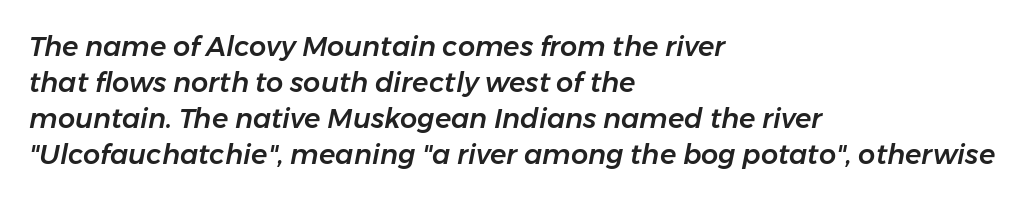
The passage shown is not underscored anywhere. The rendering keeps characters at their native spacing. The rows are spaced the way most documents space them. Short and long lines alike share a common starting point at left. The passage shown leans; its letterforms are oblique.
